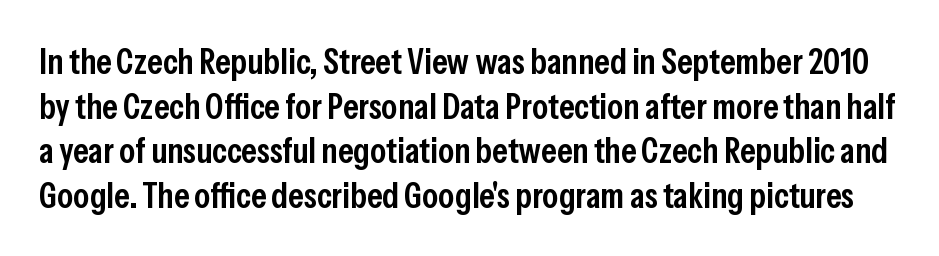
The image shows 36 px semibold, condensed sans-serif type, upright; set line spacing 1.24x, normal letter spacing, not underlined; low stroke contrast and a medium x-height.
